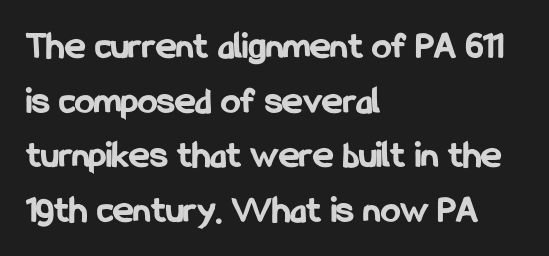
{"serif": "no", "italic": "no", "bold": "yes", "weight": "bold", "width": "condensed", "stroke_contrast": "low", "x_height": "medium", "monospaced": "no", "underline": "no", "align": "left", "line_spacing": "normal", "line_spacing_ratio": 1.4, "letter_spacing": "normal", "letter_spacing_em": 0.0, "glyph_px": 39}
